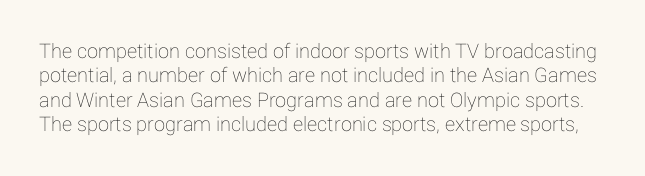
{"italic": "no", "underline": "no", "line_spacing_ratio": 1.22, "letter_spacing": "normal", "letter_spacing_em": 0.0, "glyph_px": 20}
